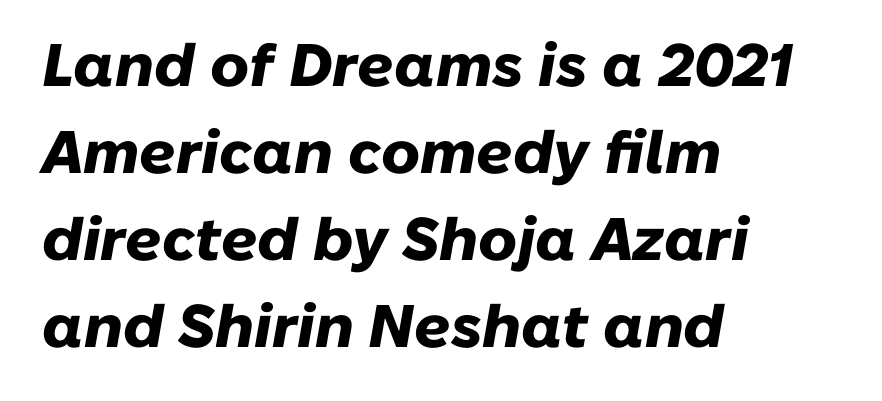
{"italic": "yes", "lean": "right", "slant_degrees": 10, "bold": "yes", "weight": "heavy", "width": "normal", "stroke_contrast": "low", "x_height": "medium", "monospaced": "no", "underline": "no", "align": "left", "line_spacing": "normal", "line_spacing_ratio": 1.45, "letter_spacing": "normal", "letter_spacing_em": 0.0, "glyph_px": 60}
